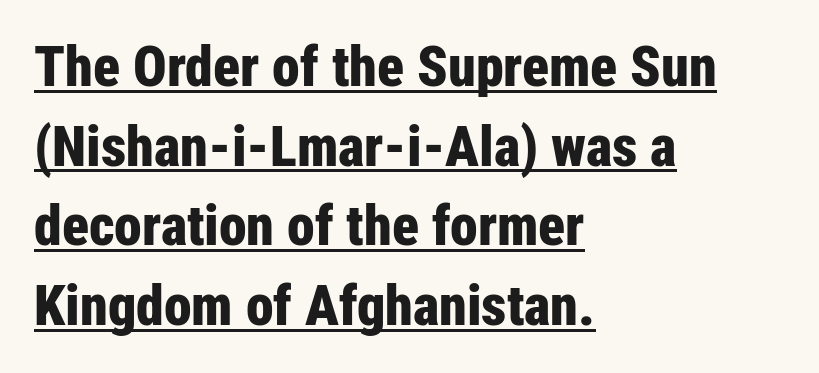
Looks like regular typesetting: each glyph gets only the width it needs. The rendering keeps characters at their native spacing. Is there much room between lines? A standard amount, neither cramped nor airy. What decoration does the sample have? An underline.
